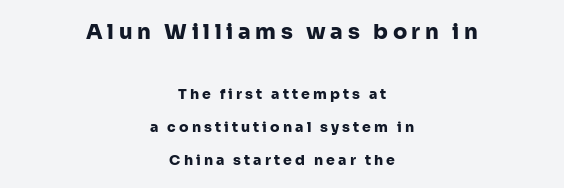
The space directly below the letters is spotless. Quick note: not italic, upright. The face used here appears at its bigger size in the upper chunk. Notice the wide empty band between every row — that's loose leading. Both edges are ragged and mirror each other, which tells us the setting is centered. The face used here has the dense, thick strokes of a bold.
